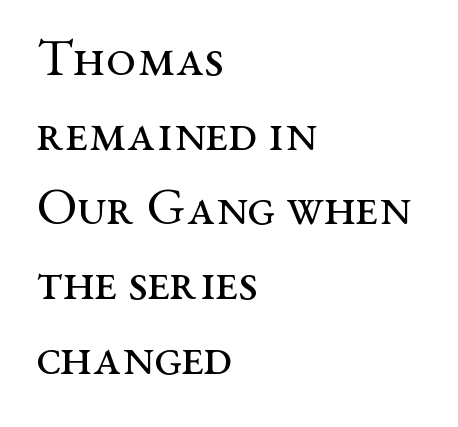
Descenders hang freely into open space. Vertical stems look standard width or narrower in stroke. What stands out about the letter spacing? Nothing — it is the standard amount. The face used here is proportionally spaced, like ordinary book or web type. Evenly set lines give the paragraph a standard silhouette.
